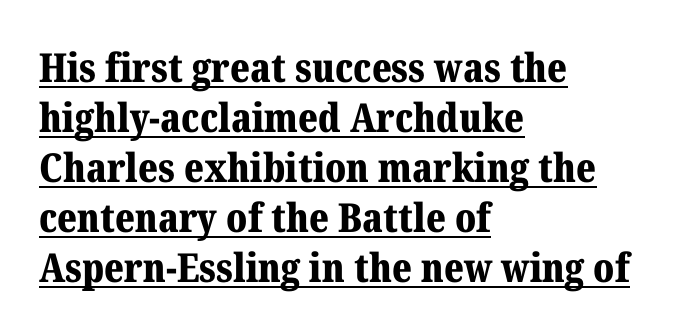
The setting favours the left margin, as ordinary paragraphs usually do. Honestly, the row spacing looks completely unremarkable. Character widths vary here, with narrow letters taking less room than wide ones. Is the letter spacing exaggerated? No — it looks like the ordinary default.
